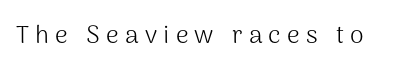
Q: Is the text bold? A: No.
Q: Is the text italic (slanted)? A: No, it is upright.
Q: Is the text underlined? A: No.
Q: Is the spacing between letters normal or unusually wide? A: Unusually wide.
